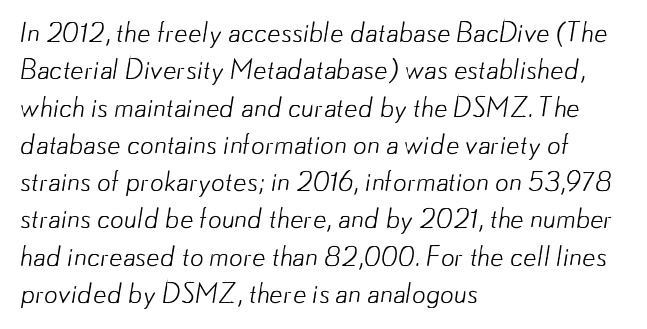
The image shows 27 px text type; set left-aligned, normal line spacing (1.38x), normal letter spacing, not underlined.
